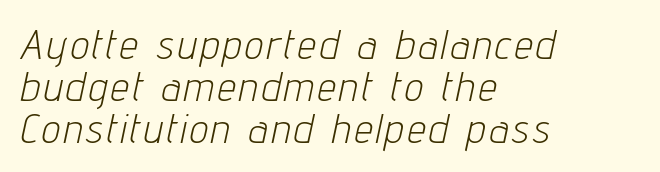
{"italic": "yes", "lean": "right", "slant_degrees": 12, "bold": "no", "weight": "light", "width": "condensed", "stroke_contrast": "low", "x_height": "medium", "monospaced": "no", "underline": "no", "align": "left", "line_spacing": "tight", "line_spacing_ratio": 1.02, "glyph_px": 41}
